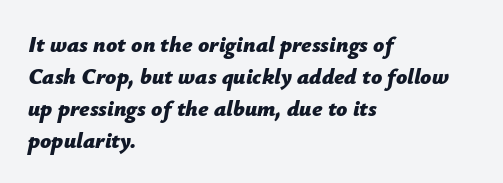
Q: Is the text bold? A: Yes.
Q: Is the text italic (slanted)? A: Yes, it leans right by about 12 degrees.
Q: Is the text underlined? A: No.
Q: How is the paragraph aligned? A: Left-aligned.
Q: Is the spacing between letters normal or unusually wide? A: Normal.
Q: Is the spacing between lines tight, normal or loose? A: Normal.
